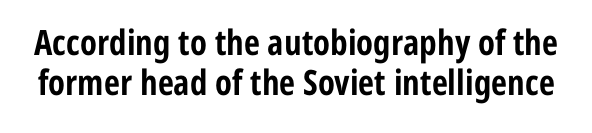
{"serif": "no", "italic": "no", "bold": "yes", "weight": "bold", "width": "condensed", "stroke_contrast": "low", "x_height": "medium", "monospaced": "no", "underline": "no", "line_spacing": "tight", "line_spacing_ratio": 1.13, "letter_spacing": "normal", "letter_spacing_em": 0.0, "glyph_px": 35}
